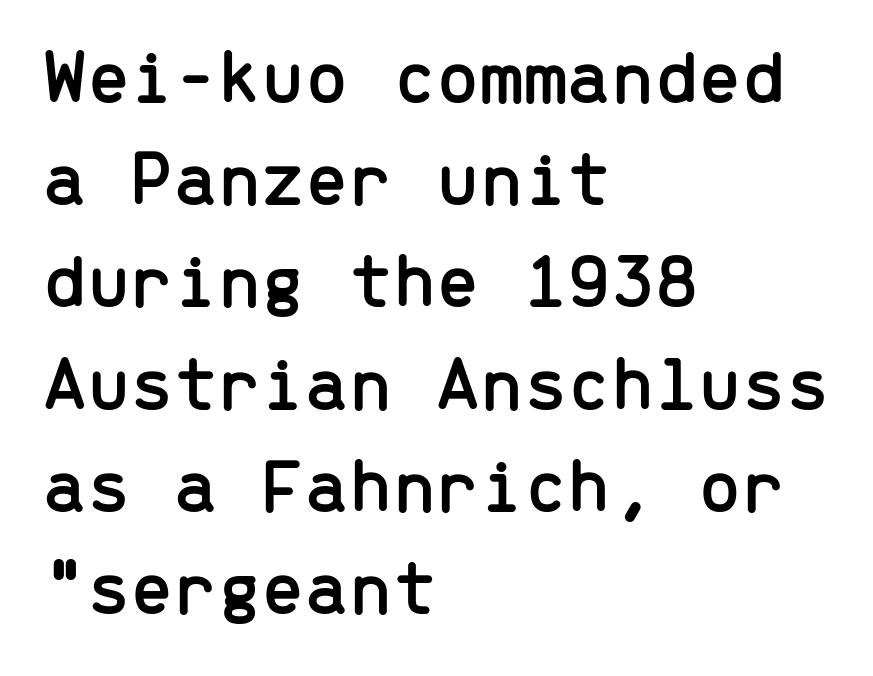
The designer left line spacing at the default. This is roman type, the default non-slanted kind. This is sans-serif lettering, the kind often seen on screens and signage. The rendering uses typewriter-style spacing with identical character cells. This rendering leaves character spacing at its baseline value.
